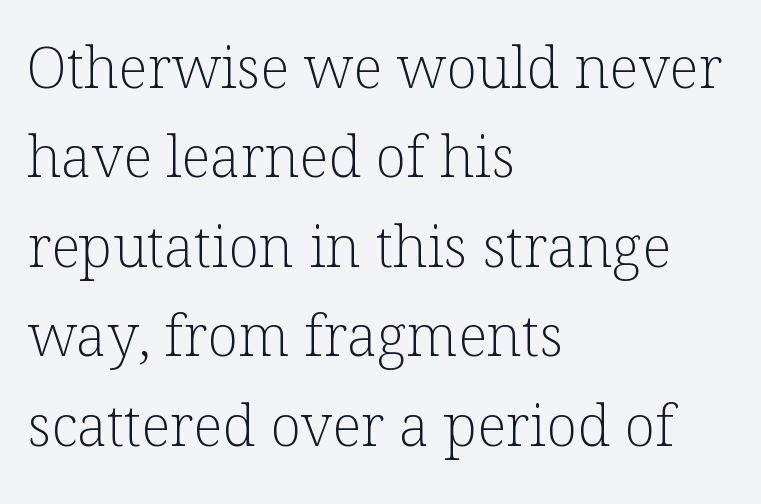
Q: Is the text bold? A: No.
Q: Is the text italic (slanted)? A: No, it is upright.
Q: Is the typeface a serif or a sans-serif typeface? A: Serif.
Q: Is the text underlined? A: No.
Q: How is the paragraph aligned? A: Left-aligned.
Q: Is the spacing between letters normal or unusually wide? A: Normal.
Q: Is the spacing between lines tight, normal or loose? A: Normal.
Q: Width (condensed, normal, or wide)? A: Normal.
Q: Stroke contrast? A: Low.
Q: x-height? A: Medium.
Q: Monospaced? A: No.
